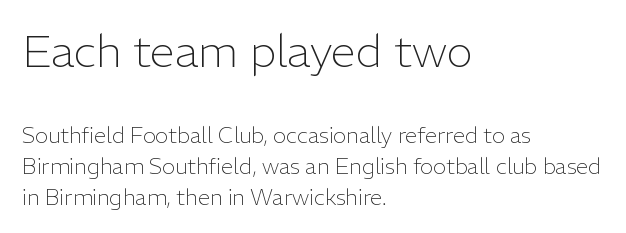
Q: Is the text bold? A: No.
Q: Is the text italic (slanted)? A: No, it is upright.
Q: Is the typeface a serif or a sans-serif typeface? A: Sans-serif.
Q: Is the text underlined? A: No.
Q: How is the paragraph aligned? A: Left-aligned.
Q: Is the spacing between letters normal or unusually wide? A: Normal.
Q: Is the spacing between lines tight, normal or loose? A: Normal.
Q: Which block of text is set in a larger size, the first (top) or the second (bottom)? A: The first (top) one.
Q: Width (condensed, normal, or wide)? A: Normal.
Q: Stroke contrast? A: Low.
Q: x-height? A: Medium.
Q: Monospaced? A: No.
